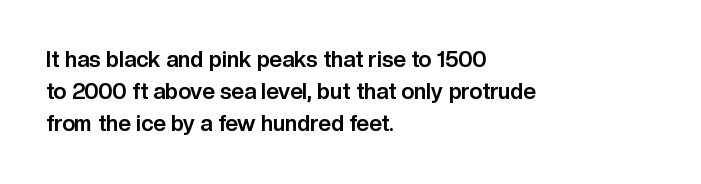
{"italic": "no", "bold": "yes", "underline": "no", "align": "left", "line_spacing": "normal", "line_spacing_ratio": 1.46, "letter_spacing": "normal", "letter_spacing_em": 0.0, "glyph_px": 22}
